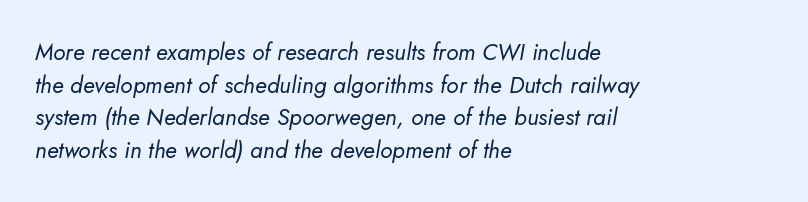
{"italic": "yes", "lean": "right", "slant_degrees": 5, "bold": "no", "underline": "no", "align": "left", "line_spacing": "normal", "line_spacing_ratio": 1.42, "letter_spacing": "normal", "letter_spacing_em": 0.0, "glyph_px": 23}
